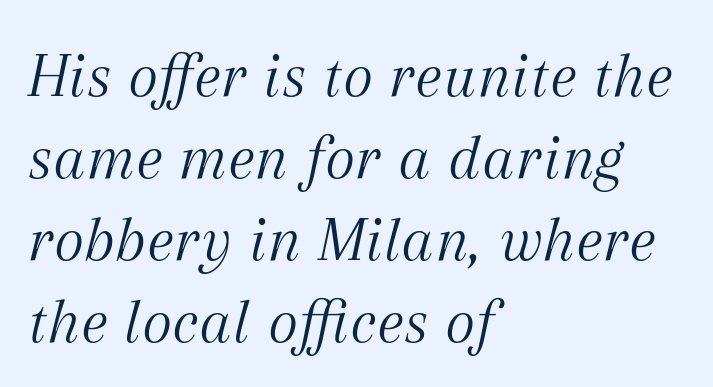
The image shows 65 px light serif type, italic (leaning right); set left-aligned, normal line spacing (1.26x), normal letter spacing, not underlined; medium stroke contrast and a medium x-height.
